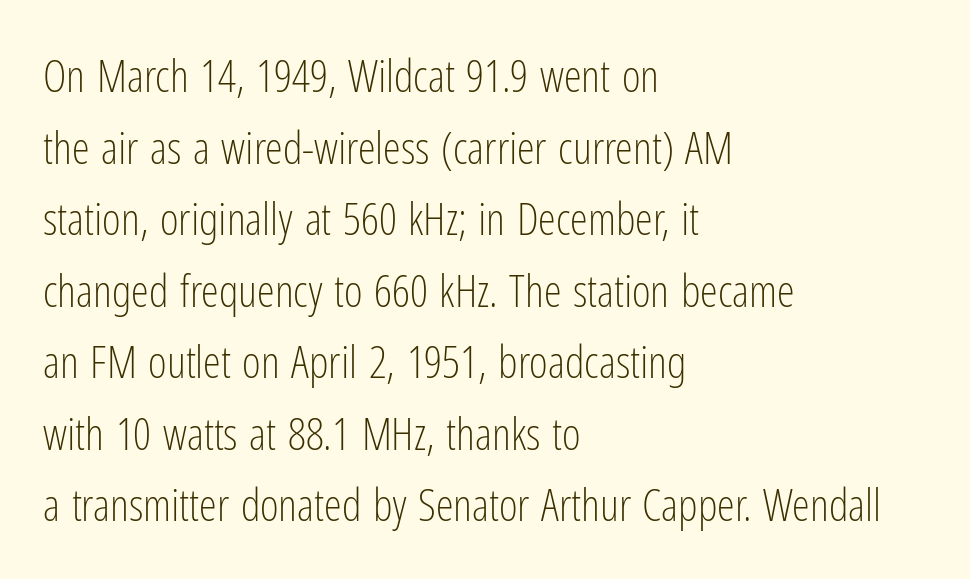
The image shows 45 px light, condensed sans-serif type, upright; set left-aligned, normal line spacing (1.59x), normal letter spacing, not underlined; low stroke contrast and a medium x-height.
